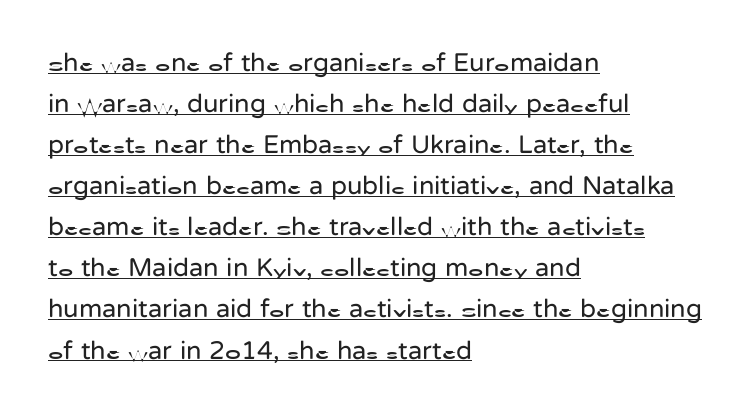
Q: Is the text bold? A: No.
Q: Is the text italic (slanted)? A: No, it is upright.
Q: Is the text underlined? A: Yes.
Q: How is the paragraph aligned? A: Left-aligned.
Q: Is the spacing between letters normal or unusually wide? A: Normal.
Q: Is the spacing between lines tight, normal or loose? A: Normal.
